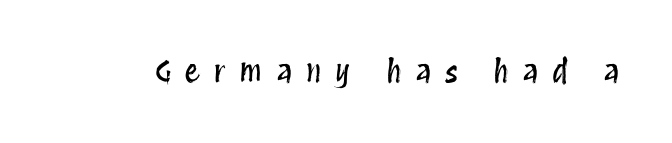
In terms of letterspacing, this is a distinctly airy, spread setting. These lines were composed using upright roman letters. A bare baseline throughout the passage. These lines are rendered in a variable-pitch font.
